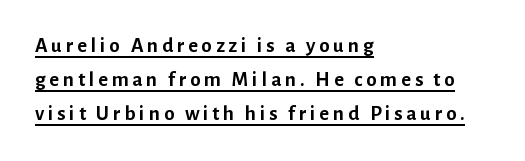
Is there an underline? Yes — a line sits under the letters. When letters stand straight like this, we call the style roman or upright. The lines are quadded left. Thick stems and heavy bowls — unmistakably bold.
